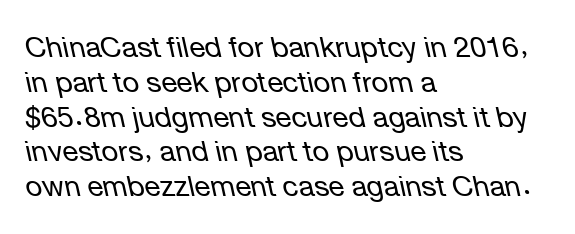
Q: Is the text bold? A: No.
Q: Is the text italic (slanted)? A: Yes, it leans left by about 12 degrees.
Q: Is the text underlined? A: No.
Q: How is the paragraph aligned? A: Left-aligned.
Q: Is the spacing between letters normal or unusually wide? A: Normal.
Q: Width (condensed, normal, or wide)? A: Normal.
Q: Stroke contrast? A: Low.
Q: x-height? A: Medium.
Q: Monospaced? A: No.
